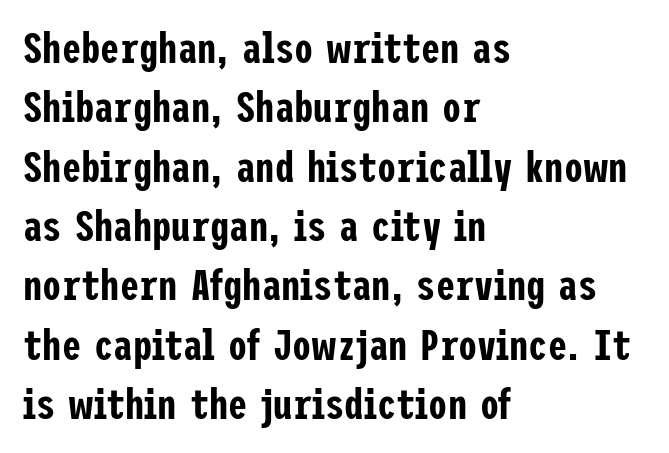
{"serif": "no", "italic": "no", "width": "condensed", "stroke_contrast": "low", "x_height": "medium", "underline": "no", "align": "left", "line_spacing": "normal", "line_spacing_ratio": 1.38, "letter_spacing": "normal", "letter_spacing_em": 0.0, "glyph_px": 43}
